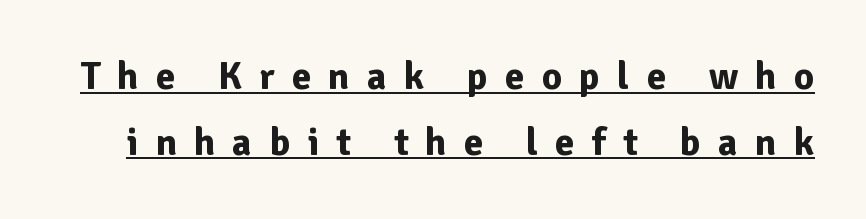
{"serif": "no", "italic": "no", "bold": "yes", "weight": "bold", "width": "normal", "stroke_contrast": "low", "x_height": "medium", "monospaced": "no", "underline": "yes", "line_spacing": "normal", "line_spacing_ratio": 1.68, "letter_spacing": "wide", "letter_spacing_em": 0.44, "glyph_px": 39}
